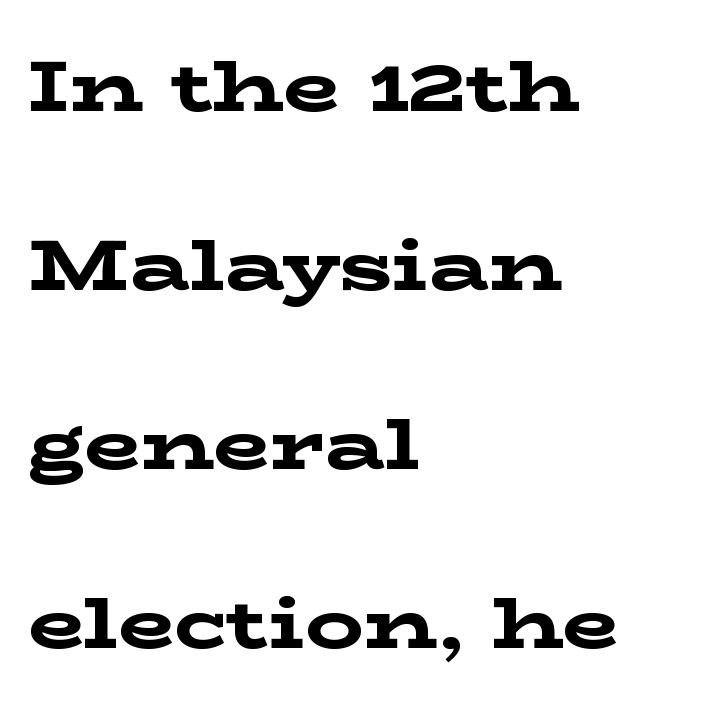
Q: Is the text bold? A: Yes.
Q: Is the text italic (slanted)? A: No, it is upright.
Q: Is the typeface a serif or a sans-serif typeface? A: Serif.
Q: Is the text underlined? A: No.
Q: How is the paragraph aligned? A: Left-aligned.
Q: Is the spacing between letters normal or unusually wide? A: Normal.
Q: Is the spacing between lines tight, normal or loose? A: Loose.
Q: Width (condensed, normal, or wide)? A: Wide.
Q: Stroke contrast? A: Low.
Q: x-height? A: Medium.
Q: Monospaced? A: No.
